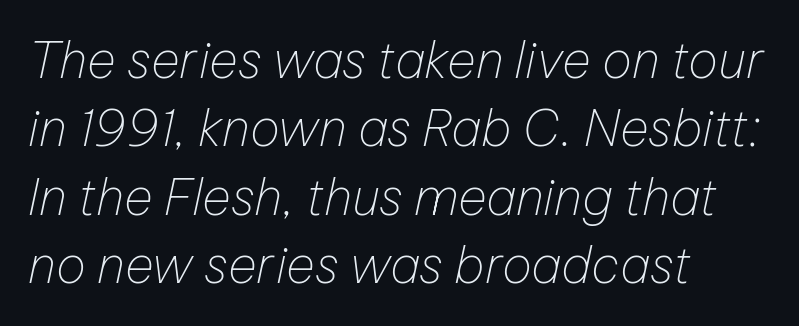
The image shows 50 px thin type, italic (leaning right); set left-aligned, normal line spacing (1.37x), normal letter spacing, not underlined; low stroke contrast and a medium x-height.
